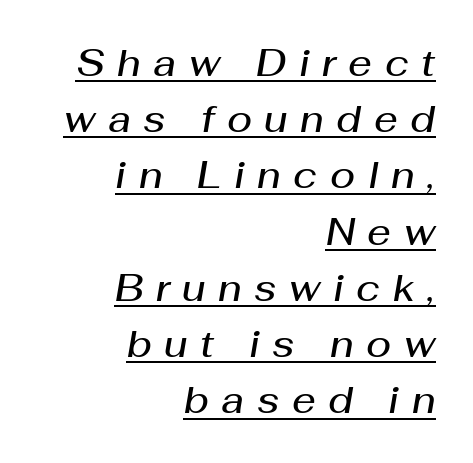
Typesetter's note: demi weight, one step under bold. Does the copy run flush right? Yes — the right margin is perfectly even. You can tell it's italic because the verticals aren't actually vertical. Loose tracking; the words dissolve into strings of separated letters.
